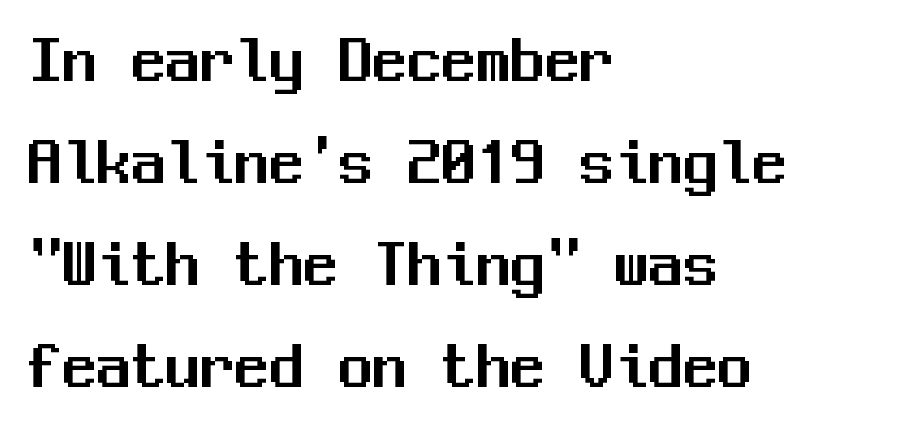
The image shows 69 px sans-serif type, upright, monospaced; set left-aligned, normal line spacing (1.48x), normal letter spacing, not underlined; medium stroke contrast and a medium x-height.
